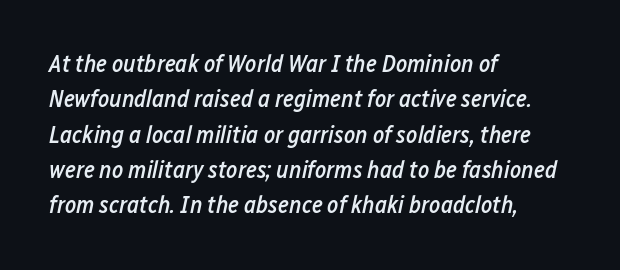
Does extra space separate the letters? No, they use regular spacing. Successive baselines arrive at the customary interval. Set as a demibold, roughly 600 on the weight scale. These lines are set flush left with a ragged right edge. The passage shown leans; its letterforms are oblique. Bare-footed words on every line.
